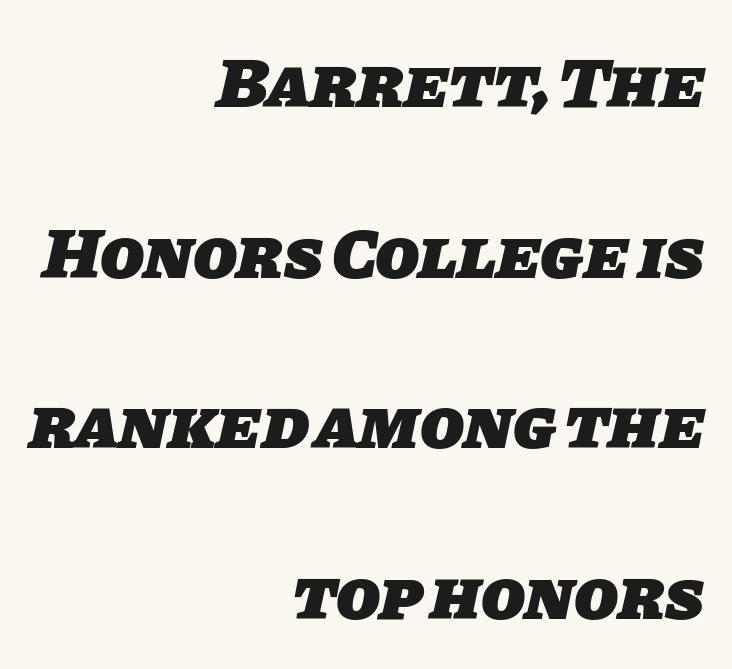
{"bold": "yes", "weight": "heavy", "width": "normal", "stroke_contrast": "low", "x_height": "large", "monospaced": "no", "underline": "no", "align": "right", "line_spacing": "loose", "line_spacing_ratio": 2.37, "letter_spacing": "normal", "letter_spacing_em": 0.0, "glyph_px": 72}
